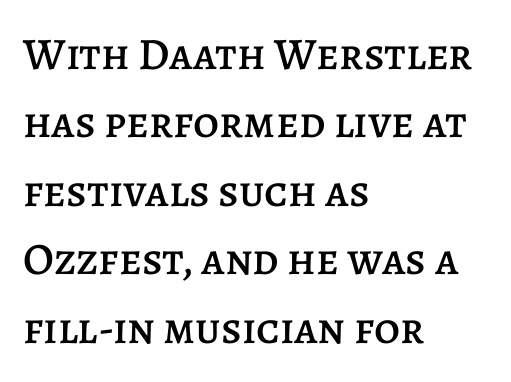
The image shows 45 px text type, upright; set left-aligned, normal line spacing (1.52x), normal letter spacing, not underlined; low stroke contrast and a large x-height.
